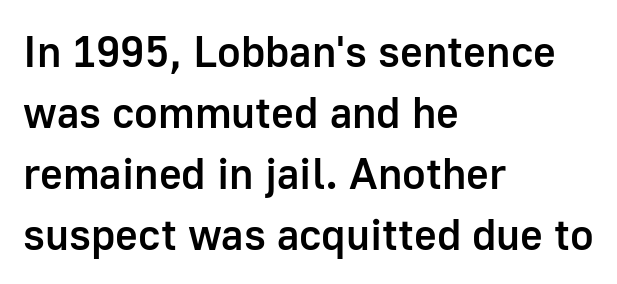
The image shows 44 px semibold sans-serif type, upright; set left-aligned, normal line spacing (1.39x), normal letter spacing, not underlined; low stroke contrast and a medium x-height.
